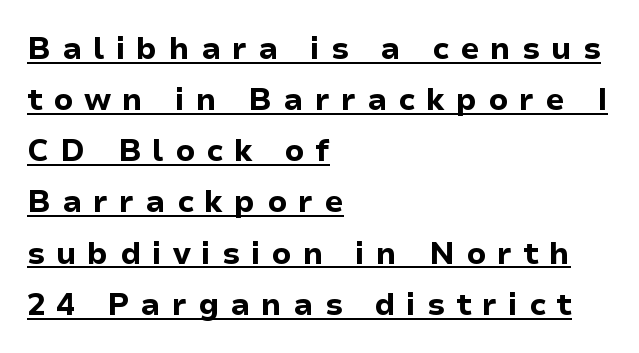
Q: Is the text bold? A: Yes.
Q: Is the text italic (slanted)? A: No, it is upright.
Q: Is the typeface a serif or a sans-serif typeface? A: Sans-serif.
Q: Is the text underlined? A: Yes.
Q: How is the paragraph aligned? A: Left-aligned.
Q: Is the spacing between letters normal or unusually wide? A: Unusually wide.
Q: Is the spacing between lines tight, normal or loose? A: Normal.
Q: Width (condensed, normal, or wide)? A: Normal.
Q: Stroke contrast? A: Low.
Q: x-height? A: Medium.
Q: Monospaced? A: No.
